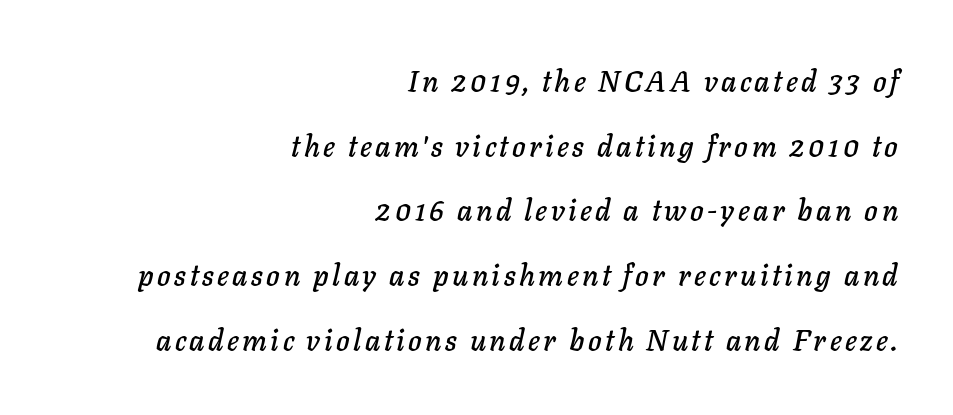
Q: Is the text italic (slanted)? A: Yes, it leans right by about 11 degrees.
Q: Is the text underlined? A: No.
Q: How is the paragraph aligned? A: Right-aligned.
Q: Is the spacing between lines tight, normal or loose? A: Loose.
Q: Width (condensed, normal, or wide)? A: Normal.
Q: Stroke contrast? A: Low.
Q: x-height? A: Medium.
Q: Monospaced? A: No.
